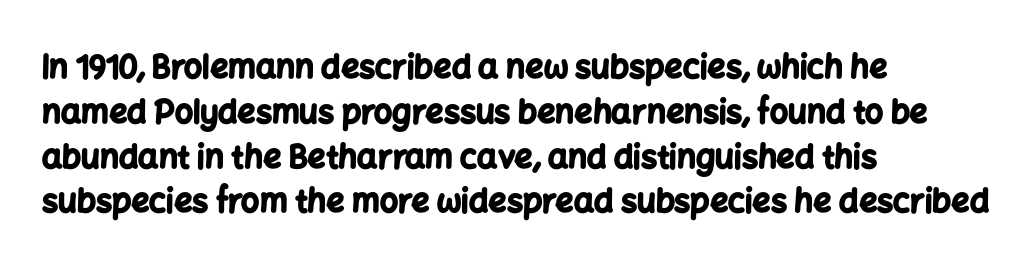
{"serif": "no", "italic": "no", "bold": "yes", "weight": "bold", "width": "normal", "stroke_contrast": "low", "x_height": "medium", "monospaced": "no", "underline": "no", "align": "left", "line_spacing": "normal", "line_spacing_ratio": 1.4, "letter_spacing": "normal", "letter_spacing_em": 0.0, "glyph_px": 32}
